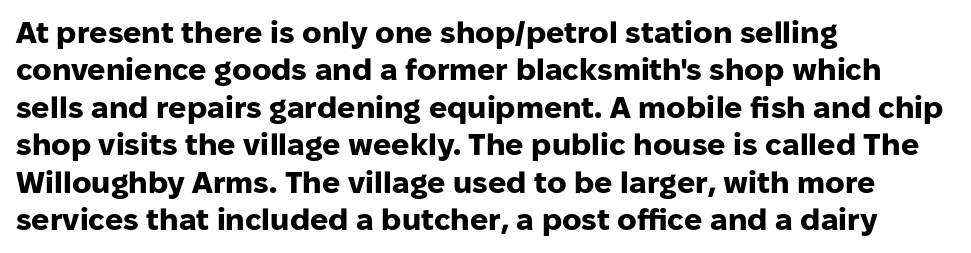
{"serif": "no", "italic": "no", "bold": "yes", "weight": "heavy", "width": "normal", "stroke_contrast": "low", "x_height": "medium", "monospaced": "no", "underline": "no", "align": "left", "line_spacing": "normal", "line_spacing_ratio": 1.25, "letter_spacing": "normal", "letter_spacing_em": 0.0, "glyph_px": 30}
